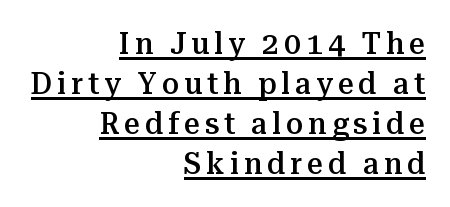
{"serif": "yes", "italic": "no", "bold": "semi", "weight": "semibold", "width": "normal", "stroke_contrast": "medium", "x_height": "medium", "monospaced": "no", "underline": "yes", "align": "right", "line_spacing": "normal", "line_spacing_ratio": 1.29, "glyph_px": 31}
